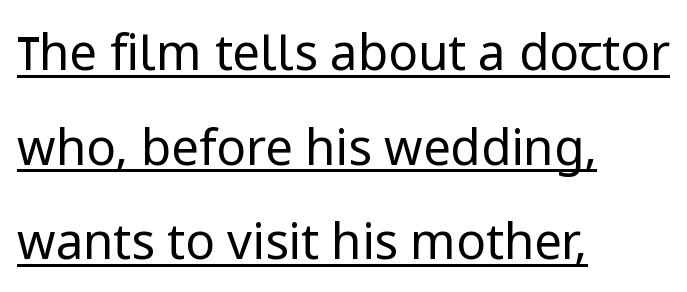
Q: Is the text bold? A: No.
Q: Is the text italic (slanted)? A: No, it is upright.
Q: Is the typeface a serif or a sans-serif typeface? A: Sans-serif.
Q: Is the text underlined? A: Yes.
Q: How is the paragraph aligned? A: Left-aligned.
Q: Is the spacing between letters normal or unusually wide? A: Normal.
Q: Is the spacing between lines tight, normal or loose? A: Loose.
Q: Width (condensed, normal, or wide)? A: Normal.
Q: Stroke contrast? A: Low.
Q: x-height? A: Medium.
Q: Monospaced? A: No.
